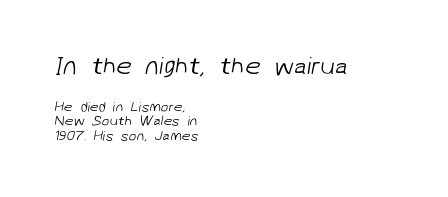
{"bold": "no", "underline": "no", "align": "left", "line_spacing": "tight", "line_spacing_ratio": 1.01, "letter_spacing": "normal", "letter_spacing_em": 0.0, "larger_block": "first", "size_ratio": 1.79, "glyph_px": 25}
